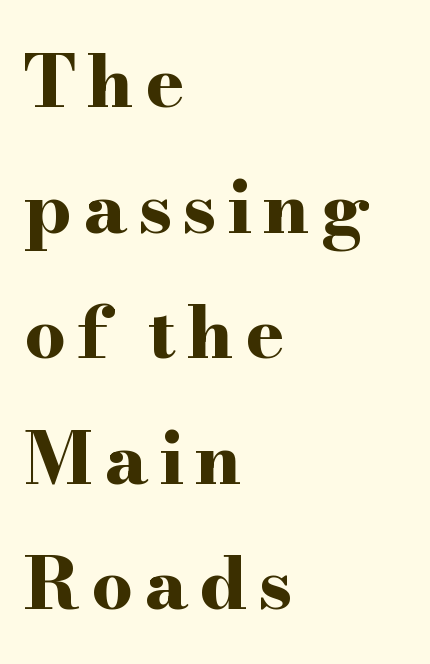
The image shows 73 px bold, wide serif type, upright; set left-aligned, line spacing 1.72x, not underlined; high stroke contrast and a small x-height.
